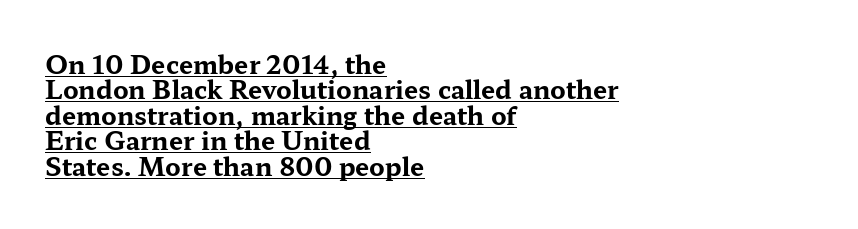
The image shows 25 px bold type, upright; set left-aligned, tight line spacing (1.02x), normal letter spacing, underlined.
